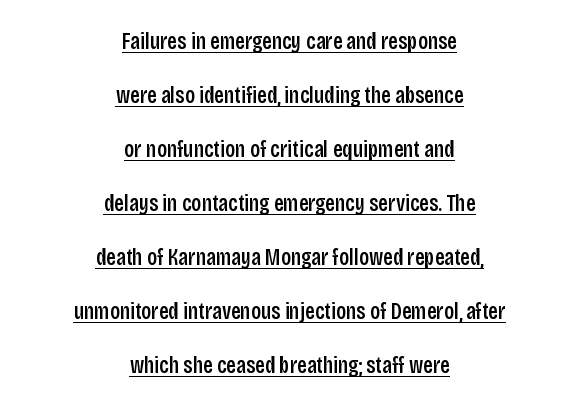
Q: Is the text bold? A: Semi-bold.
Q: Is the text italic (slanted)? A: No, it is upright.
Q: Is the text underlined? A: Yes.
Q: How is the paragraph aligned? A: Centered.
Q: Is the spacing between letters normal or unusually wide? A: Normal.
Q: Is the spacing between lines tight, normal or loose? A: Loose.
